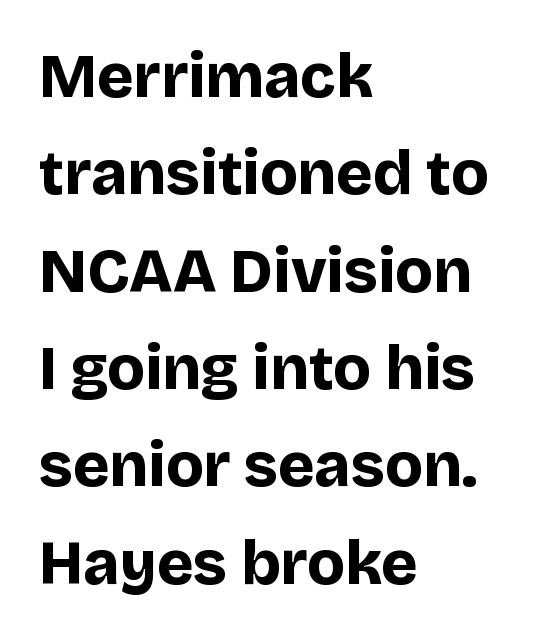
The letterforms sit shoulder to shoulder at normal distance. A clean baseline with only descenders dipping below it. Looks like regular typesetting: each glyph gets only the width it needs. Reading down the block, your eye returns to a fixed left position each line.
